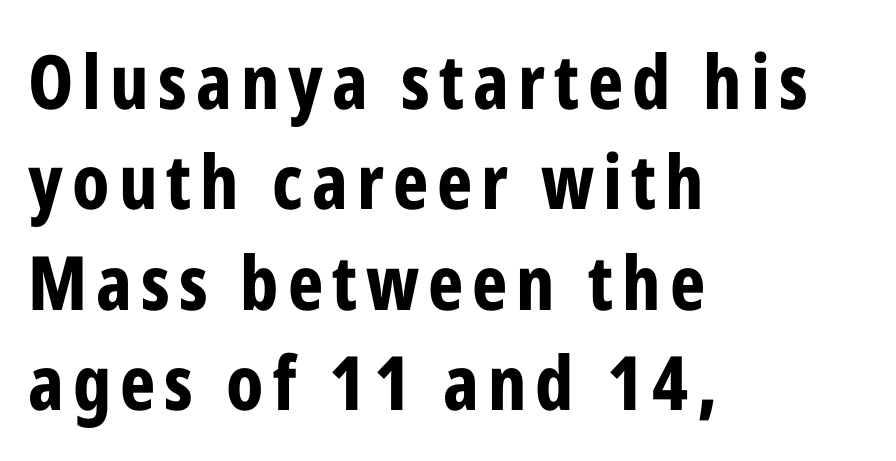
Clear beneath every line of the passage. Proportional: the letters do not fall into vertical columns. The rendering uses a bold face; every stroke is thick and dark. This rendering uses left alignment, leaving the right contour irregular. I'd call this a sans setting — the letters go barefoot.
